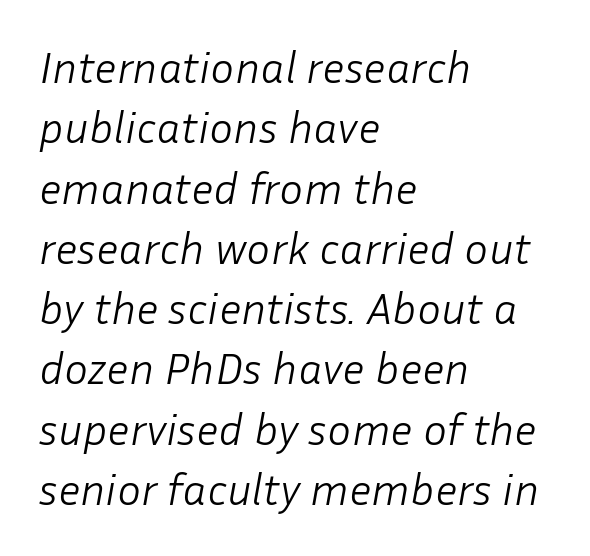
{"italic": "yes", "lean": "right", "slant_degrees": 10, "bold": "no", "weight": "light", "width": "normal", "stroke_contrast": "low", "x_height": "medium", "monospaced": "no", "underline": "no", "align": "left", "line_spacing": "normal", "line_spacing_ratio": 1.34, "letter_spacing": "normal", "letter_spacing_em": 0.0, "glyph_px": 45}
